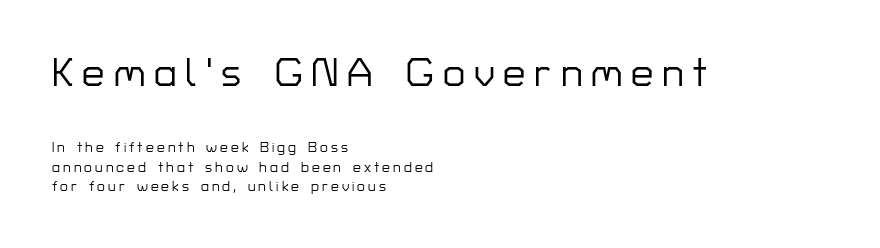
Q: Is the text italic (slanted)? A: No, it is upright.
Q: Is the typeface a serif or a sans-serif typeface? A: Sans-serif.
Q: Is the text underlined? A: No.
Q: How is the paragraph aligned? A: Left-aligned.
Q: Is the spacing between letters normal or unusually wide? A: Unusually wide.
Q: Is the spacing between lines tight, normal or loose? A: Normal.
Q: Which block of text is set in a larger size, the first (top) or the second (bottom)? A: The first (top) one.
Q: Width (condensed, normal, or wide)? A: Normal.
Q: Stroke contrast? A: Low.
Q: x-height? A: Medium.
Q: Monospaced? A: No.
